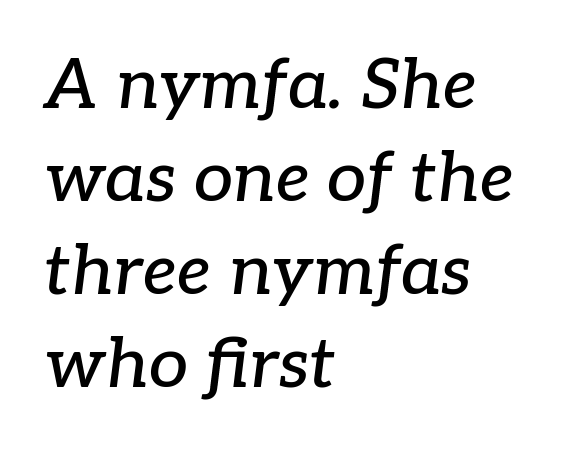
Compared with typical body copy, the letter spacing here is the same. This is oblique type, the kind used for emphasis or titles. Stroke terminals: seriffed. The rendering uses natural spacing where letterforms have individual widths. In terms of leading, this rendering sits right in the middle. Visually the block forms a straight wall on the left and a jagged coastline on the right.
